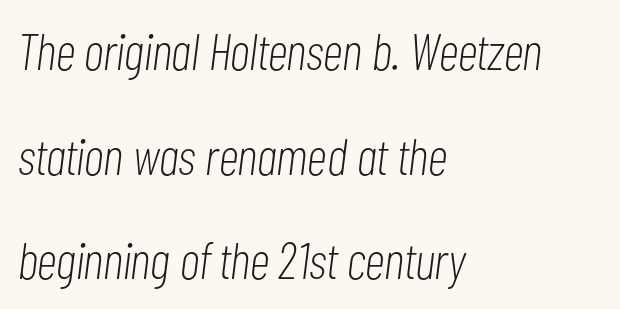
Q: Is the text bold? A: No.
Q: Is the text italic (slanted)? A: Yes, it leans right by about 7 degrees.
Q: Is the text underlined? A: No.
Q: How is the paragraph aligned? A: Left-aligned.
Q: Is the spacing between letters normal or unusually wide? A: Normal.
Q: Is the spacing between lines tight, normal or loose? A: Loose.
Q: Width (condensed, normal, or wide)? A: Condensed.
Q: Stroke contrast? A: Low.
Q: x-height? A: Medium.
Q: Monospaced? A: No.
